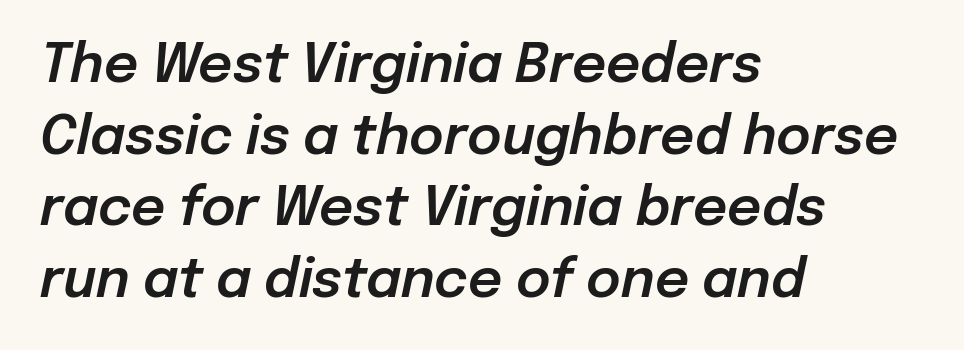
Q: Is the text italic (slanted)? A: Yes, it leans right by about 12 degrees.
Q: Is the text underlined? A: No.
Q: How is the paragraph aligned? A: Left-aligned.
Q: Is the spacing between letters normal or unusually wide? A: Normal.
Q: Is the spacing between lines tight, normal or loose? A: Normal.
Q: Width (condensed, normal, or wide)? A: Normal.
Q: Stroke contrast? A: Low.
Q: x-height? A: Medium.
Q: Monospaced? A: No.
